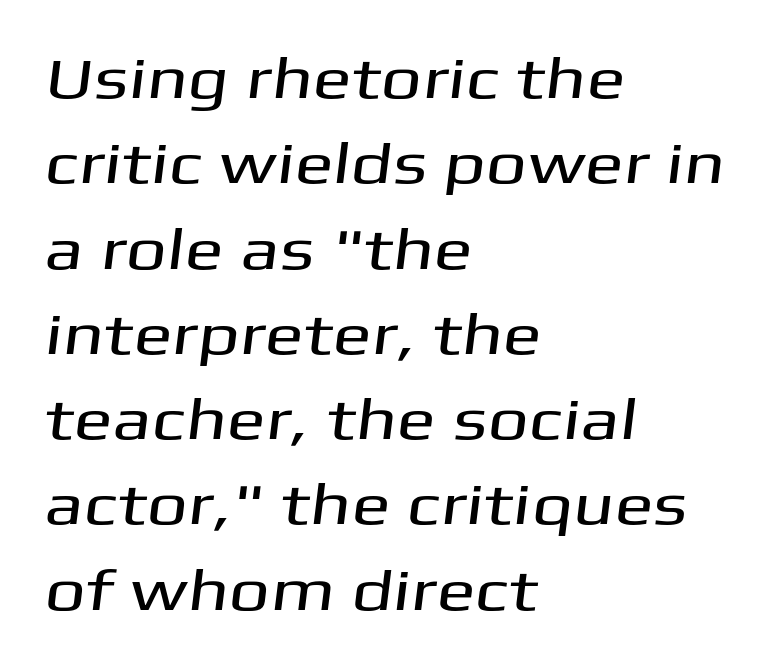
Q: Is the typeface a serif or a sans-serif typeface? A: Sans-serif.
Q: Is the text underlined? A: No.
Q: How is the paragraph aligned? A: Left-aligned.
Q: Is the spacing between letters normal or unusually wide? A: Normal.
Q: Is the spacing between lines tight, normal or loose? A: Normal.
Q: Width (condensed, normal, or wide)? A: Wide.
Q: Stroke contrast? A: Medium.
Q: x-height? A: Medium.
Q: Monospaced? A: No.
